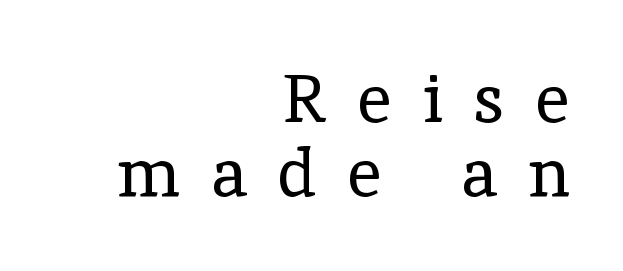
The image shows 68 px regular-weight serif type, upright; set right-aligned, tight line spacing (1.09x), unusually wide letter spacing (+0.45 em), not underlined; a medium x-height.
